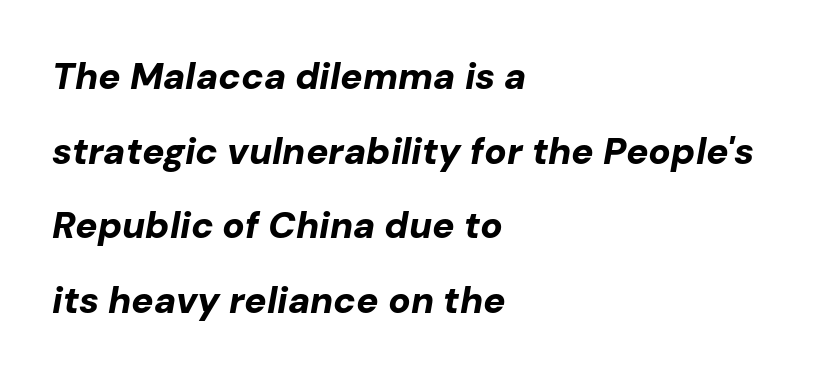
The glyphs look as if they've been sheared to an angle. The sample has been set heavy, in full bold. In terms of leading, this rendering errs on the spacious side. Left-aligned paragraph, ragged on the right. The passage shown is not underscored anywhere.
